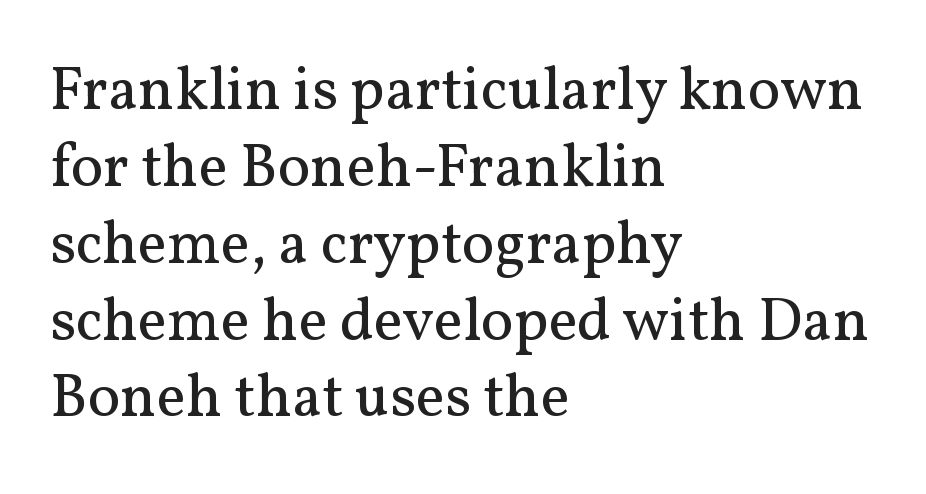
The image shows 61 px regular-weight serif type, upright; set left-aligned, normal line spacing (1.26x), normal letter spacing, not underlined; medium stroke contrast and a medium x-height.
